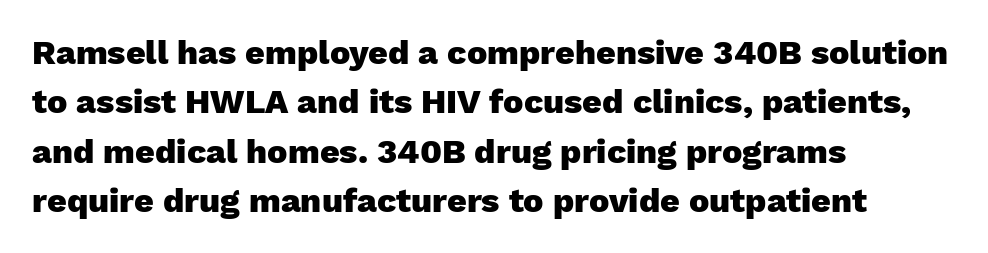
Q: Is the text bold? A: Yes.
Q: Is the text italic (slanted)? A: No, it is upright.
Q: Is the typeface a serif or a sans-serif typeface? A: Sans-serif.
Q: Is the text underlined? A: No.
Q: How is the paragraph aligned? A: Left-aligned.
Q: Is the spacing between letters normal or unusually wide? A: Normal.
Q: Is the spacing between lines tight, normal or loose? A: Normal.
Q: Width (condensed, normal, or wide)? A: Normal.
Q: Stroke contrast? A: Low.
Q: x-height? A: Medium.
Q: Monospaced? A: No.
